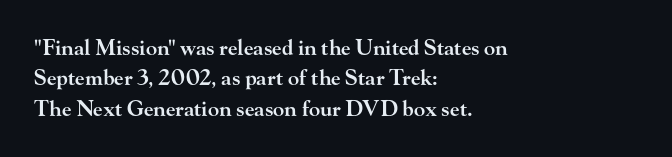
{"italic": "no", "bold": "semi", "underline": "no", "align": "left", "line_spacing": "normal", "line_spacing_ratio": 1.45, "letter_spacing": "normal", "letter_spacing_em": 0.0, "glyph_px": 21}
